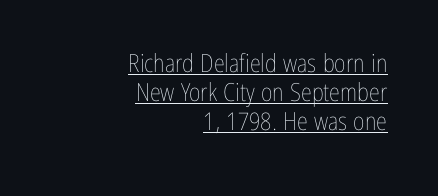
{"italic": "no", "bold": "no", "underline": "yes", "align": "right", "line_spacing_ratio": 1.17, "letter_spacing": "normal", "letter_spacing_em": 0.0, "glyph_px": 25}
